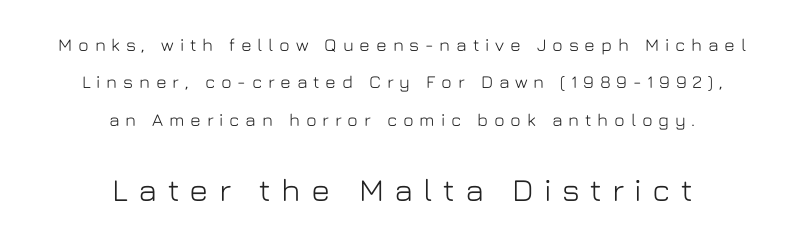
Q: Is the text italic (slanted)? A: No, it is upright.
Q: Is the typeface a serif or a sans-serif typeface? A: Sans-serif.
Q: Is the text underlined? A: No.
Q: How is the paragraph aligned? A: Centered.
Q: Is the spacing between letters normal or unusually wide? A: Unusually wide.
Q: Is the spacing between lines tight, normal or loose? A: Loose.
Q: Which block of text is set in a larger size, the first (top) or the second (bottom)? A: The second (bottom) one.
Q: Width (condensed, normal, or wide)? A: Normal.
Q: Stroke contrast? A: Low.
Q: x-height? A: Medium.
Q: Monospaced? A: No.
